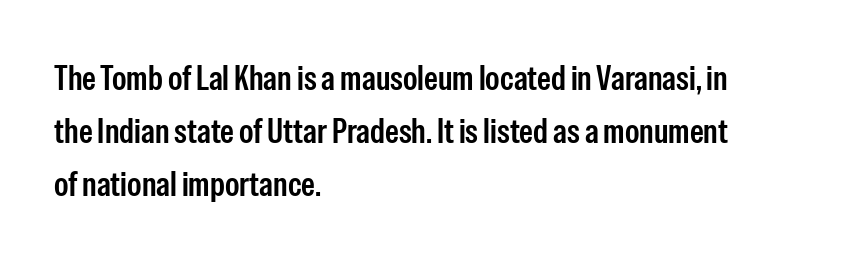
{"serif": "no", "italic": "no", "width": "condensed", "stroke_contrast": "low", "x_height": "medium", "monospaced": "no", "underline": "no", "align": "left", "line_spacing": "normal", "line_spacing_ratio": 1.51, "letter_spacing": "normal", "letter_spacing_em": 0.0, "glyph_px": 35}
